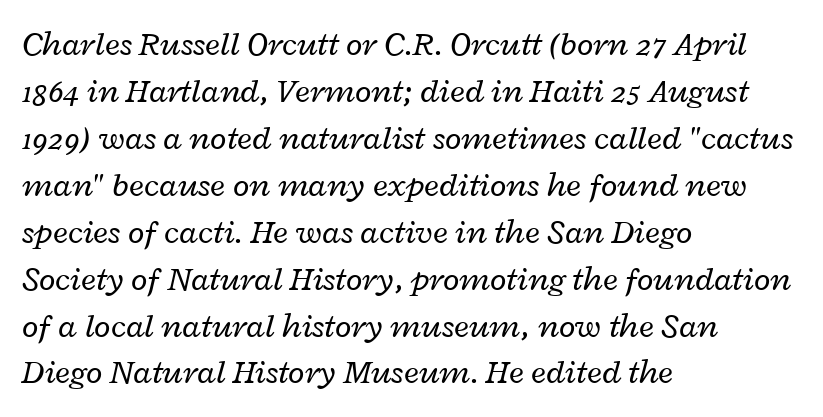
The image shows 34 px regular-weight, wide type, italic (leaning right); set left-aligned, normal line spacing (1.38x), normal letter spacing, not underlined; low stroke contrast and a medium x-height.
